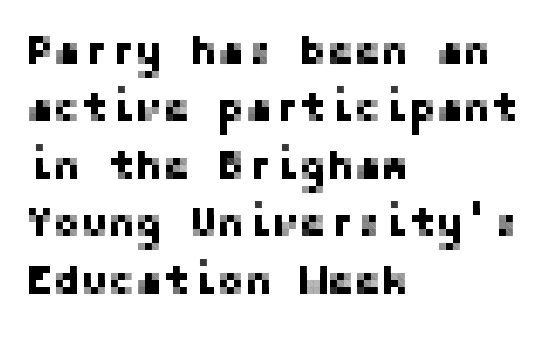
The image shows 41 px sans-serif type, upright; set left-aligned, normal line spacing (1.4x), normal letter spacing, not underlined; low stroke contrast and a medium x-height.
